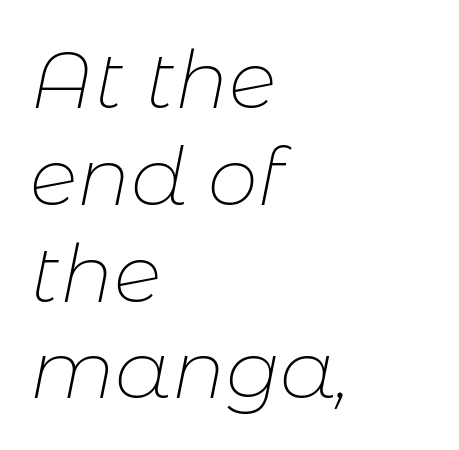
Q: Is the text bold? A: No.
Q: Is the text italic (slanted)? A: Yes, it leans right by about 11 degrees.
Q: Is the text underlined? A: No.
Q: How is the paragraph aligned? A: Left-aligned.
Q: Is the spacing between letters normal or unusually wide? A: Normal.
Q: Width (condensed, normal, or wide)? A: Normal.
Q: Stroke contrast? A: Low.
Q: x-height? A: Medium.
Q: Monospaced? A: No.
